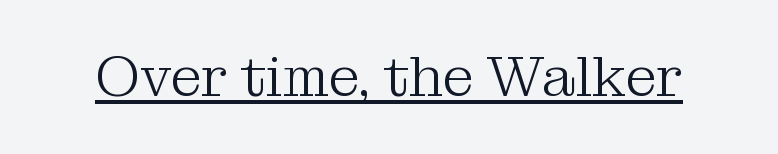
Is this a fixed-width face? No — the glyphs have proportional, varying widths. Ascenders rise straight up at ninety degrees. Caption: face not bold, strokes unweighted. The passage shown is underscored from start to finish. Tracking value appears to be zero — textbook default spacing. The typeface chosen for these lines features serifs.
